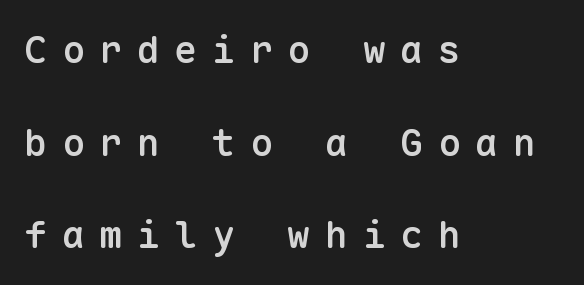
{"serif": "no", "italic": "no", "bold": "semi", "weight": "semibold", "width": "normal", "stroke_contrast": "low", "x_height": "medium", "monospaced": "yes", "underline": "no", "align": "left", "line_spacing": "loose", "line_spacing_ratio": 2.44, "letter_spacing": "wide", "letter_spacing_em": 0.39, "glyph_px": 38}
